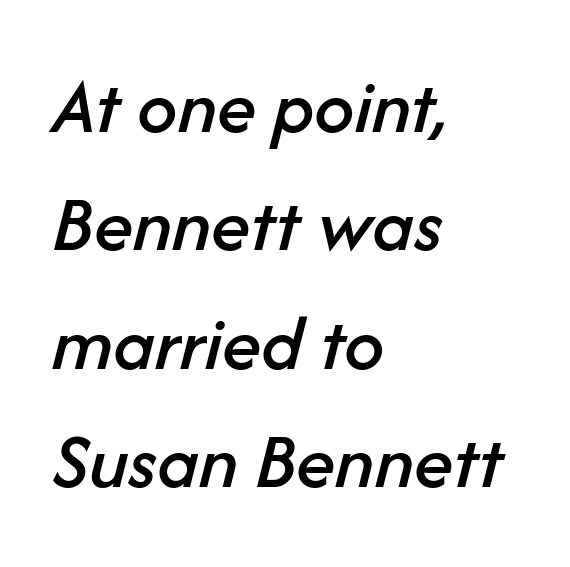
{"italic": "yes", "lean": "right", "slant_degrees": 14, "width": "normal", "stroke_contrast": "low", "x_height": "medium", "monospaced": "no", "underline": "no", "align": "left", "line_spacing": "normal", "line_spacing_ratio": 1.48, "letter_spacing": "normal", "letter_spacing_em": 0.0, "glyph_px": 80}
